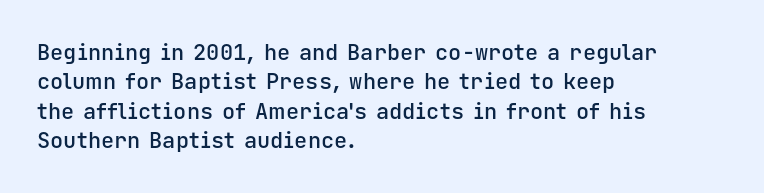
{"italic": "no", "bold": "semi", "underline": "no", "align": "left", "line_spacing": "normal", "line_spacing_ratio": 1.34, "letter_spacing": "normal", "letter_spacing_em": 0.0, "glyph_px": 22}
